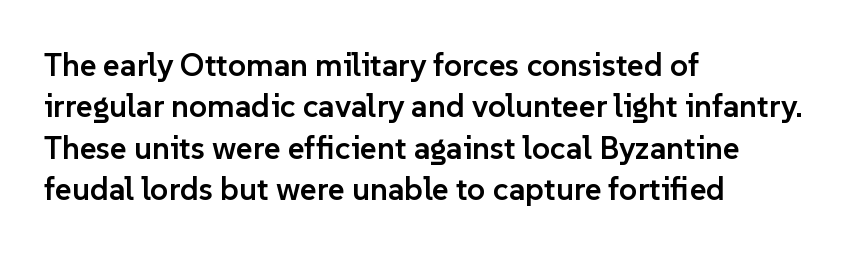
Q: Is the text bold? A: Semi-bold.
Q: Is the text italic (slanted)? A: No, it is upright.
Q: Is the typeface a serif or a sans-serif typeface? A: Sans-serif.
Q: Is the text underlined? A: No.
Q: How is the paragraph aligned? A: Left-aligned.
Q: Is the spacing between letters normal or unusually wide? A: Normal.
Q: Is the spacing between lines tight, normal or loose? A: Normal.
Q: Width (condensed, normal, or wide)? A: Normal.
Q: Stroke contrast? A: Low.
Q: x-height? A: Medium.
Q: Monospaced? A: No.
